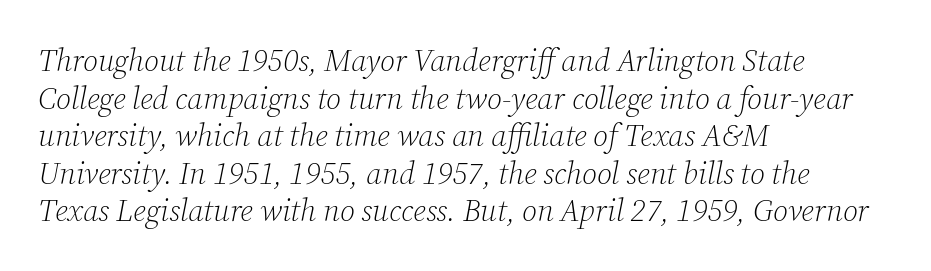
Short and long lines alike share a common starting point at left. Tracking value appears to be zero — textbook default spacing. The characters are drawn with everyday or finer stroke widths. This is oblique type, the kind used for emphasis or titles.
